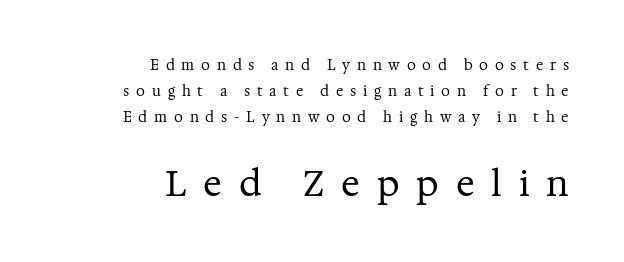
The space beneath each line is pristine and unruled. Horizontally, the lines are justified to the trailing edge only. Spacing verdict: proportional, widths tailored to each character. Posture: vertical. Short note: letters widely spaced. Ink coverage per letter is moderate at most.
